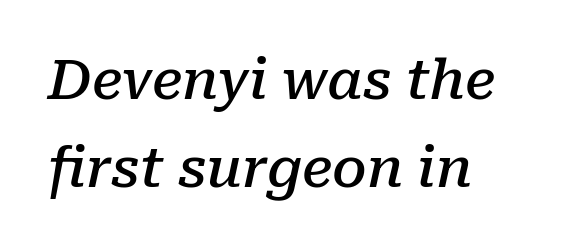
The image shows 55 px semibold serif type, italic (leaning right); set left-aligned, normal line spacing (1.6x), normal letter spacing, not underlined; low stroke contrast and a medium x-height.
